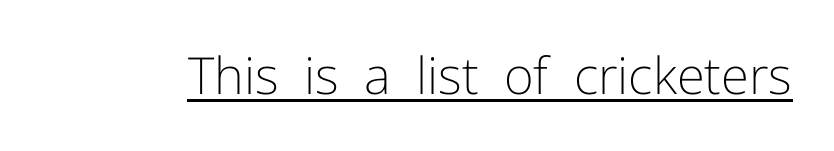
Does the lettering tilt? It doesn't — this is upright. Bold? No — there's no thickening of the strokes. Each letter keeps its own natural width here, so spacing adapts to shape. Look at the tracking — it's just the regular setting, nothing added.
